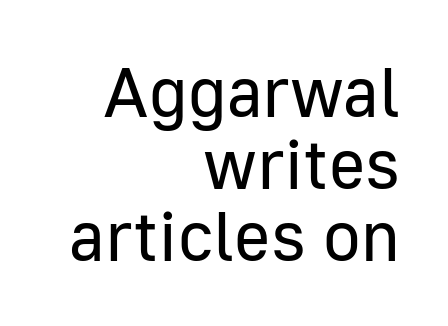
The image shows 70 px regular-weight sans-serif type, upright; set right-aligned, tight line spacing (1.03x), normal letter spacing, not underlined; low stroke contrast and a medium x-height.
